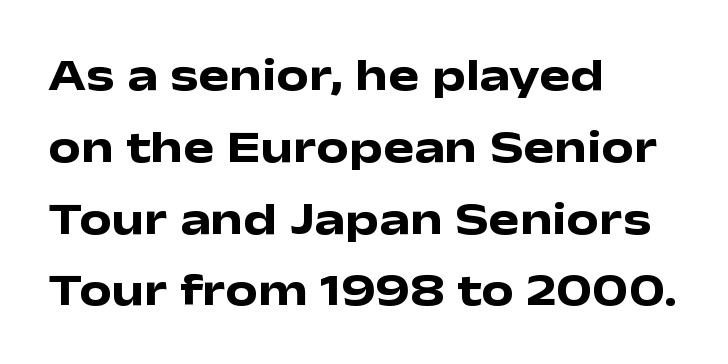
A typesetter would label this face a sans. A normal amount of white space separates one row of letters from the next. Caption: bold face, heavy strokes. The passage shown is typed in a proportional face where columns would drift. Ordinary non-slanted type is in use.
